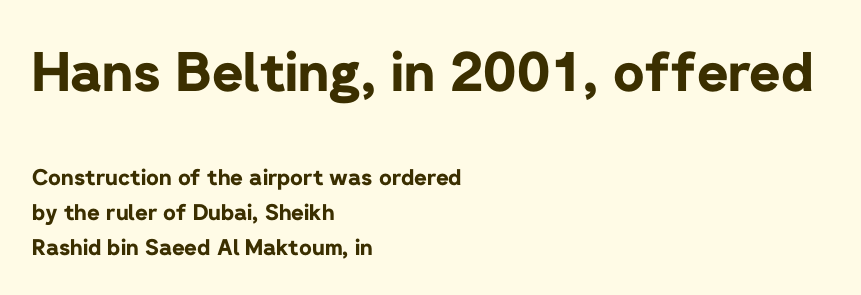
Q: Is the text bold? A: Yes.
Q: Is the text italic (slanted)? A: No, it is upright.
Q: Is the typeface a serif or a sans-serif typeface? A: Sans-serif.
Q: Is the text underlined? A: No.
Q: How is the paragraph aligned? A: Left-aligned.
Q: Is the spacing between letters normal or unusually wide? A: Normal.
Q: Is the spacing between lines tight, normal or loose? A: Normal.
Q: Which block of text is set in a larger size, the first (top) or the second (bottom)? A: The first (top) one.
Q: Width (condensed, normal, or wide)? A: Normal.
Q: Stroke contrast? A: Low.
Q: x-height? A: Medium.
Q: Monospaced? A: No.
